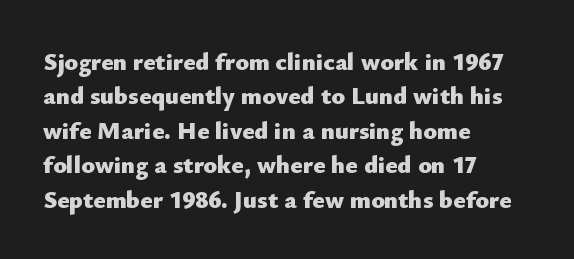
Plain, unruled lines of type. Italic: no, the glyphs are upright roman. The face used here has the dense, thick strokes of a bold. Compared with typical paragraphs, the rows here are spaced about the same. The paragraph has a hard left edge and a soft right edge. Here the glyphs are tracked normally, forming tight word shapes.
